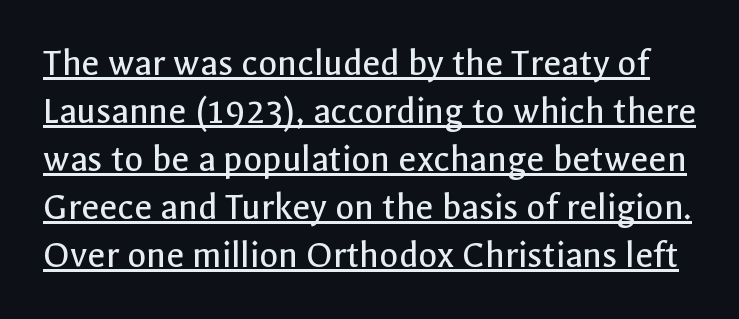
The image shows 39 px regular-weight sans-serif type, upright; set line spacing 1.23x, normal letter spacing, underlined; a medium x-height.
